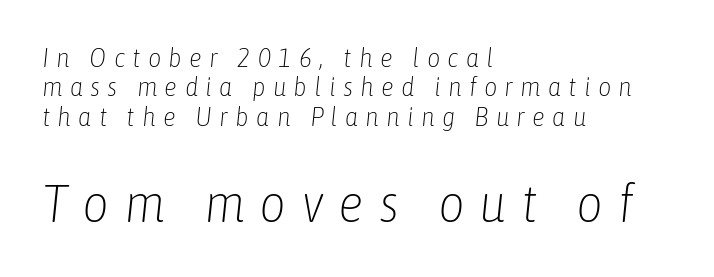
Honestly, the letter spacing is so wide it's the main thing you notice. A student would call this left alignment; a typographer would say flush left, rag right. The specimen reads as italic at a glance. Bare-footed words on every line.
